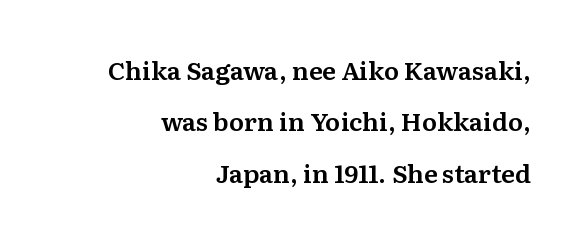
Q: Is the text italic (slanted)? A: No, it is upright.
Q: Is the text underlined? A: No.
Q: How is the paragraph aligned? A: Right-aligned.
Q: Is the spacing between letters normal or unusually wide? A: Normal.
Q: Is the spacing between lines tight, normal or loose? A: Loose.
